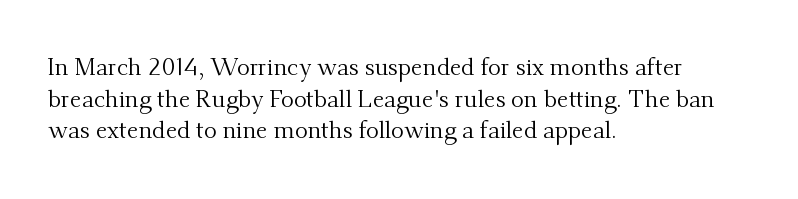
Leftover space on each line is placed entirely after the last word. The typesetting does not lean heavy: it is not bold. Honestly, the letter spacing is just normal — you wouldn't notice it. Underline: absent. If you drew a line through each stem, it would be perfectly vertical.
